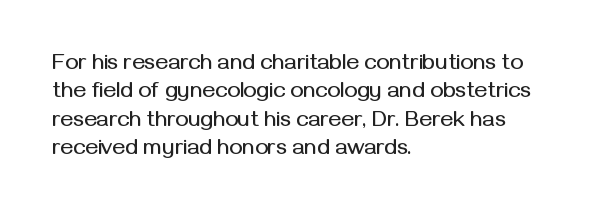
Q: Is the text italic (slanted)? A: No, it is upright.
Q: Is the text underlined? A: No.
Q: How is the paragraph aligned? A: Left-aligned.
Q: Is the spacing between letters normal or unusually wide? A: Normal.
Q: Is the spacing between lines tight, normal or loose? A: Normal.
